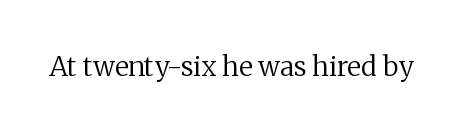
Q: Is the text bold? A: No.
Q: Is the text italic (slanted)? A: No, it is upright.
Q: Is the text underlined? A: No.
Q: Is the spacing between letters normal or unusually wide? A: Normal.
